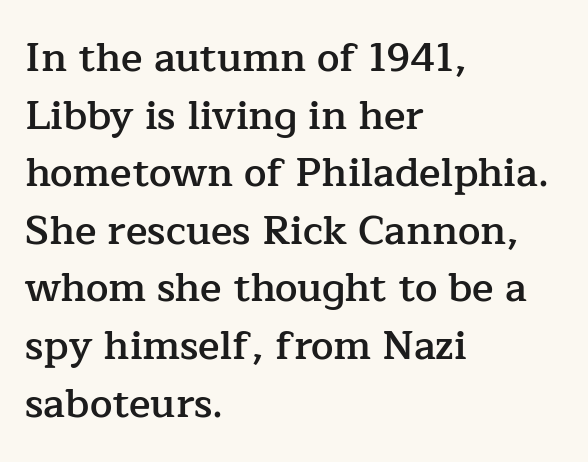
The image shows 40 px semibold serif type, upright; set left-aligned, normal line spacing (1.44x), normal letter spacing, not underlined; low stroke contrast and a medium x-height.
